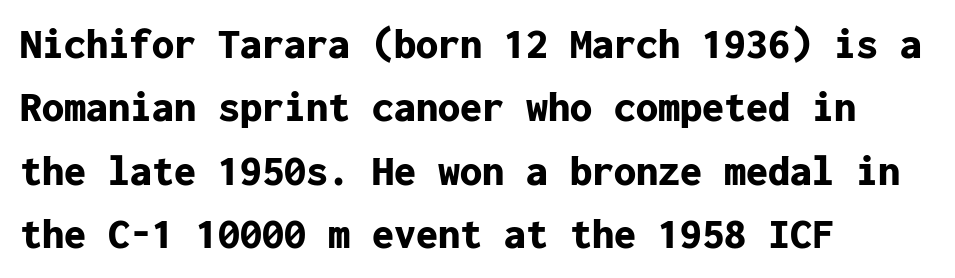
{"serif": "no", "italic": "no", "bold": "yes", "weight": "bold", "width": "normal", "stroke_contrast": "low", "x_height": "medium", "monospaced": "yes", "underline": "no", "align": "left", "line_spacing": "normal", "line_spacing_ratio": 1.44, "letter_spacing": "normal", "letter_spacing_em": 0.0, "glyph_px": 44}
